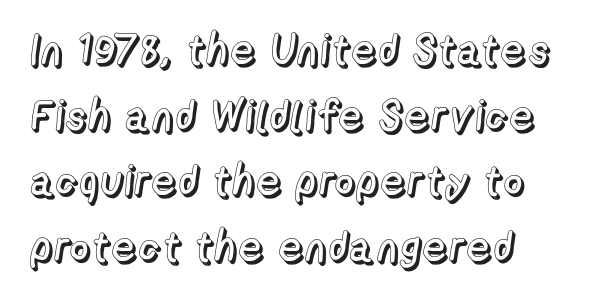
Between one letter and the next there's only the usual sliver of space. Descenders are the only things crossing below the line. These lines are set flush left with a ragged right edge. The passage shown stacks its lines at a standard gap. Here the designer chose a conventional face with non-uniform glyph widths.
